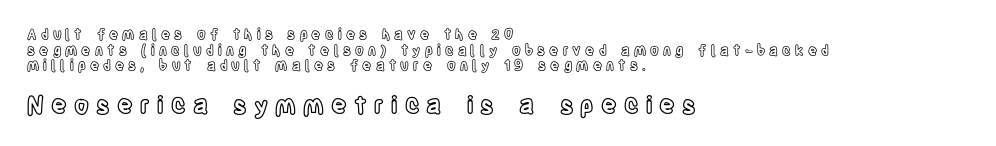
The image shows 24 px text type, upright; set left-aligned, tight line spacing (1.12x), unusually wide letter spacing (+0.3 em), not underlined; the second (bottom) block is 1.71x larger.
